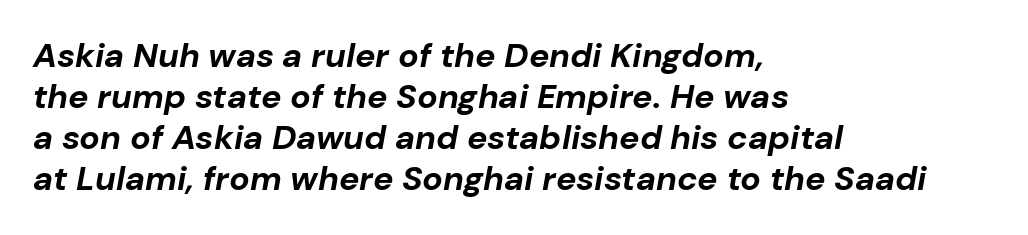
Only glyphs here, with clear space below each row. The face used here is proportionally spaced, like ordinary book or web type. Slanted lettering throughout. The paragraph shown leans on its left margin. How are the letters spaced? Ordinarily, with no added tracking.
